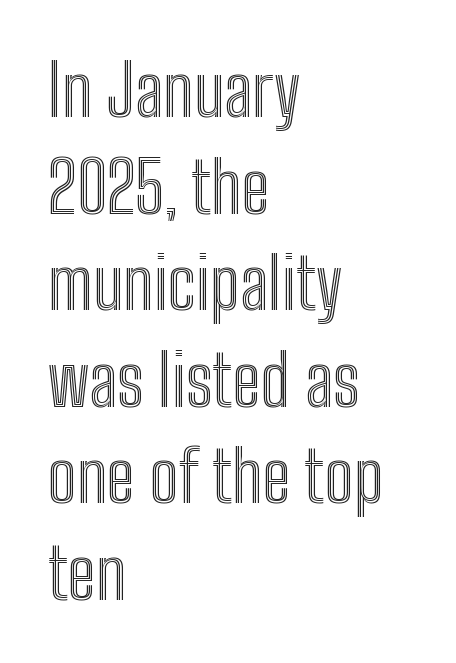
{"italic": "no", "width": "condensed", "x_height": "medium", "monospaced": "no", "underline": "no", "align": "left", "line_spacing": "normal", "line_spacing_ratio": 1.38, "letter_spacing": "normal", "letter_spacing_em": 0.0, "glyph_px": 70}
